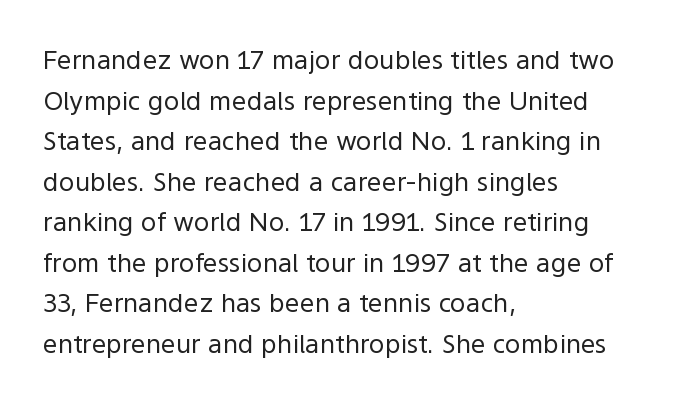
The image shows 26 px text type, upright; set left-aligned, normal line spacing (1.56x), normal letter spacing, not underlined.
